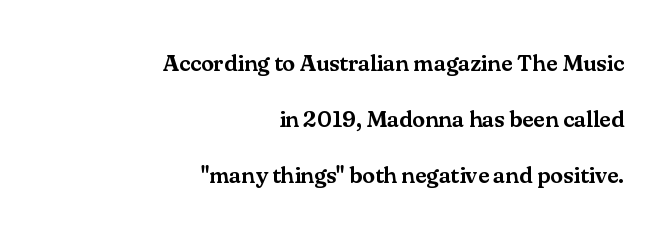
{"italic": "no", "underline": "no", "align": "right", "line_spacing": "loose", "line_spacing_ratio": 2.43, "letter_spacing": "normal", "letter_spacing_em": 0.0, "glyph_px": 23}
